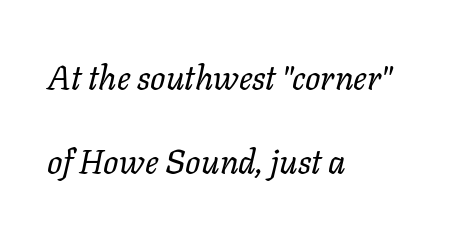
{"italic": "yes", "lean": "right", "slant_degrees": 11, "bold": "no", "weight": "regular", "width": "normal", "stroke_contrast": "low", "x_height": "medium", "monospaced": "no", "underline": "no", "align": "left", "line_spacing": "loose", "line_spacing_ratio": 2.47, "letter_spacing": "normal", "letter_spacing_em": 0.0, "glyph_px": 34}
